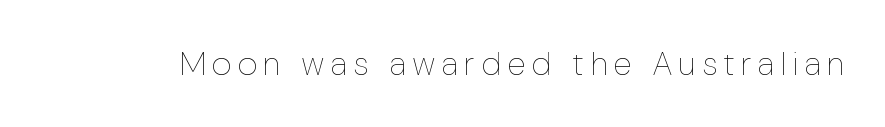
Q: Is the text bold? A: No.
Q: Is the text italic (slanted)? A: No, it is upright.
Q: Is the text underlined? A: No.
Q: Is the spacing between letters normal or unusually wide? A: Unusually wide.
Q: Width (condensed, normal, or wide)? A: Condensed.
Q: Stroke contrast? A: Low.
Q: x-height? A: Medium.
Q: Monospaced? A: No.
